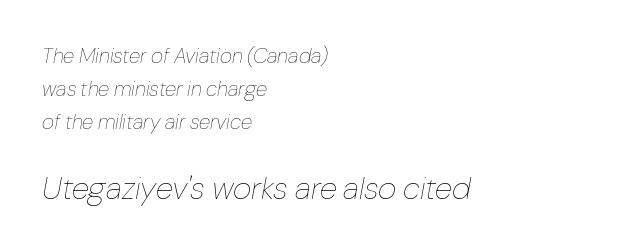
The image shows 32 px thin type, italic (leaning right); set left-aligned, normal line spacing (1.57x), normal letter spacing, not underlined; the second (bottom) block is 1.52x larger; low stroke contrast and a medium x-height.
